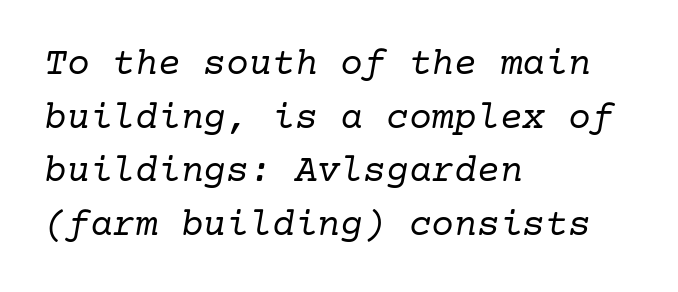
The image shows 38 px regular-weight serif type, italic (leaning right); set left-aligned, normal line spacing (1.41x), normal letter spacing, not underlined; low stroke contrast and a medium x-height.
